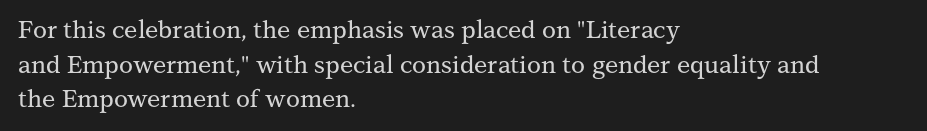
{"italic": "no", "underline": "no", "align": "left", "line_spacing": "normal", "line_spacing_ratio": 1.44, "letter_spacing": "normal", "letter_spacing_em": 0.0, "glyph_px": 24}
